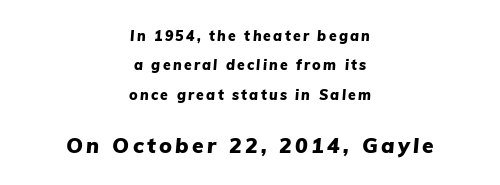
{"italic": "yes", "lean": "right", "slant_degrees": 5, "bold": "yes", "underline": "no", "align": "center", "line_spacing": "loose", "line_spacing_ratio": 2.09, "larger_block": "second", "size_ratio": 1.5, "glyph_px": 21}
